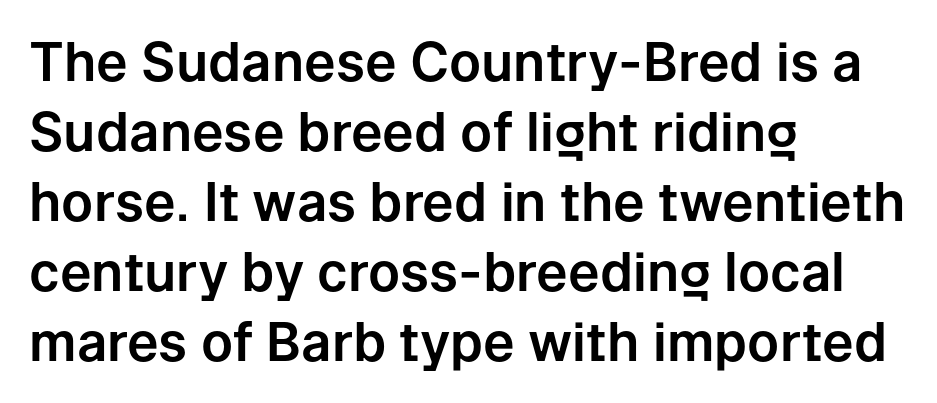
The passage is arranged the way most books set body copy — flush left. This sample uses plain, unmodified letter spacing. Think of a printed novel: that variable character pitch is what you see here. Quick note: not italic, upright. Nothing sits at the stroke ends, so this counts as sans-serif.
